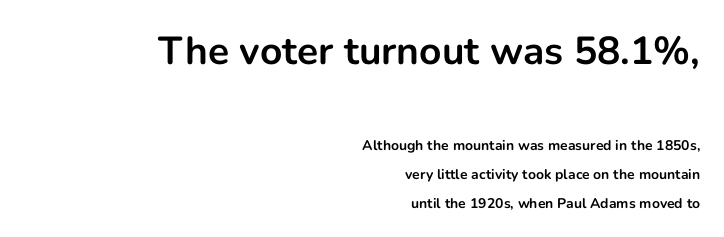
Q: Is the text bold? A: Yes.
Q: Is the text italic (slanted)? A: No, it is upright.
Q: Is the typeface a serif or a sans-serif typeface? A: Sans-serif.
Q: Is the text underlined? A: No.
Q: How is the paragraph aligned? A: Right-aligned.
Q: Is the spacing between letters normal or unusually wide? A: Normal.
Q: Is the spacing between lines tight, normal or loose? A: Loose.
Q: Which block of text is set in a larger size, the first (top) or the second (bottom)? A: The first (top) one.
Q: Width (condensed, normal, or wide)? A: Normal.
Q: Stroke contrast? A: Low.
Q: x-height? A: Medium.
Q: Monospaced? A: No.
